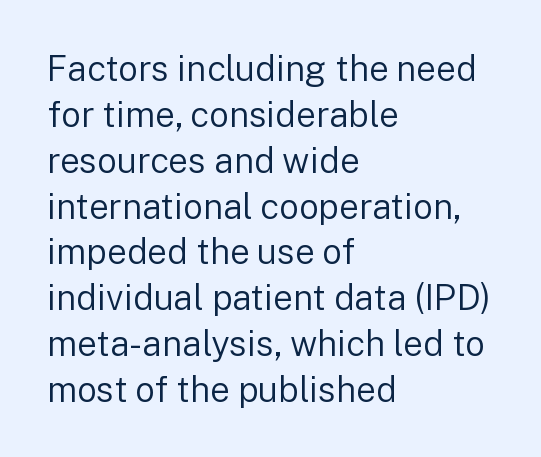
The image shows 35 px regular-weight sans-serif type, upright; set left-aligned, normal line spacing (1.31x), normal letter spacing, not underlined; low stroke contrast and a medium x-height.
